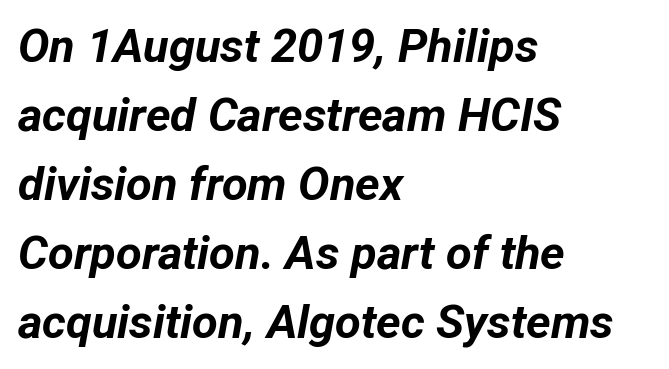
Q: Is the text bold? A: Yes.
Q: Is the text italic (slanted)? A: Yes, it leans right by about 12 degrees.
Q: Is the text underlined? A: No.
Q: How is the paragraph aligned? A: Left-aligned.
Q: Is the spacing between letters normal or unusually wide? A: Normal.
Q: Is the spacing between lines tight, normal or loose? A: Normal.
Q: Width (condensed, normal, or wide)? A: Normal.
Q: Stroke contrast? A: Low.
Q: x-height? A: Medium.
Q: Monospaced? A: No.
